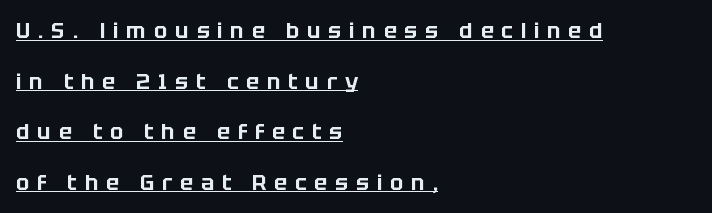
The image shows 22 px text type, upright; set left-aligned, loose line spacing (2.3x), unusually wide letter spacing (+0.35 em), underlined.
